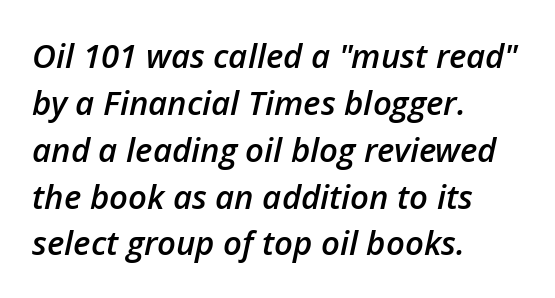
Q: Is the text bold? A: Semi-bold.
Q: Is the text italic (slanted)? A: Yes, it leans right by about 12 degrees.
Q: Is the text underlined? A: No.
Q: How is the paragraph aligned? A: Left-aligned.
Q: Is the spacing between letters normal or unusually wide? A: Normal.
Q: Is the spacing between lines tight, normal or loose? A: Normal.
Q: Width (condensed, normal, or wide)? A: Normal.
Q: Stroke contrast? A: Low.
Q: x-height? A: Medium.
Q: Monospaced? A: No.
